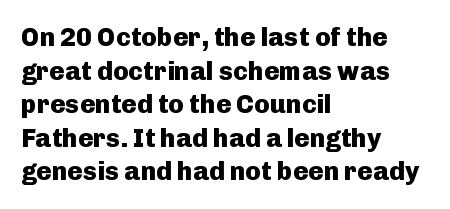
The image shows 26 px bold type, upright; set left-aligned, normal line spacing (1.29x), normal letter spacing, not underlined.
